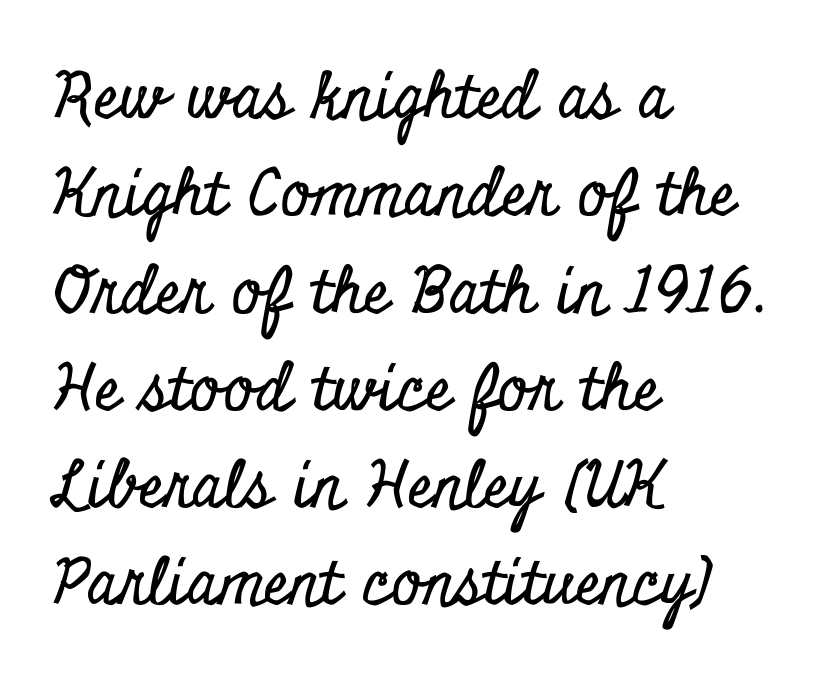
Each new line begins a customary step beneath the previous one. Quick note: underline off. Character widths vary here, with narrow letters taking less room than wide ones. Glyph-to-glyph distance matches everyday printed text.
